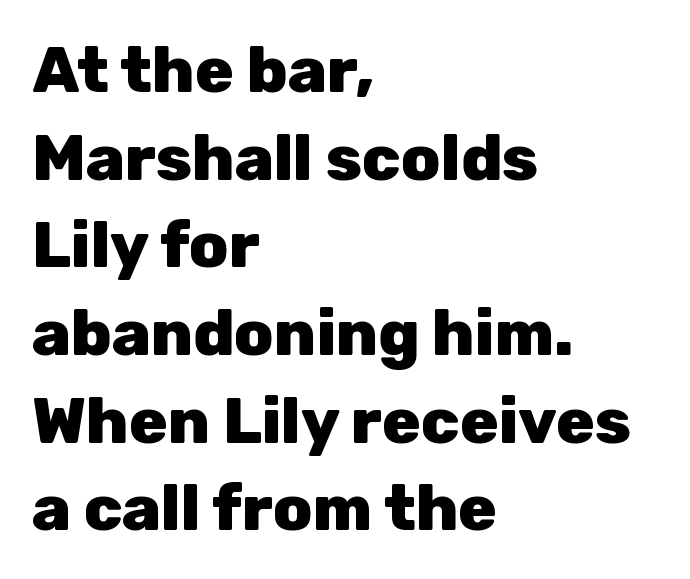
Q: Is the text bold? A: Yes.
Q: Is the text italic (slanted)? A: No, it is upright.
Q: Is the typeface a serif or a sans-serif typeface? A: Sans-serif.
Q: Is the text underlined? A: No.
Q: How is the paragraph aligned? A: Left-aligned.
Q: Is the spacing between letters normal or unusually wide? A: Normal.
Q: Is the spacing between lines tight, normal or loose? A: Normal.
Q: Width (condensed, normal, or wide)? A: Normal.
Q: Stroke contrast? A: Low.
Q: x-height? A: Medium.
Q: Monospaced? A: No.
